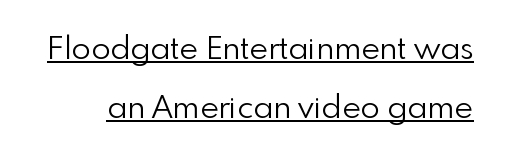
This sample has the flowing, uneven cadence of proportional lettering. It's the straight-up-and-down kind of type. Grotesque or geometric, the face here clearly has no serifs. Each line of the rendering has a horizontal stroke beneath the glyphs.
